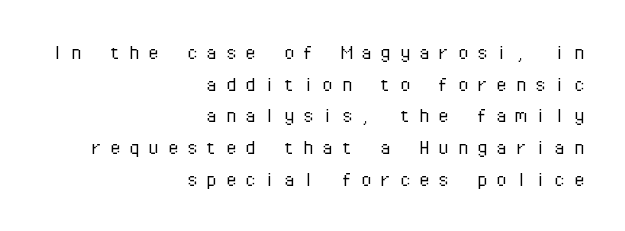
The image shows 23 px text type, upright; set right-aligned, normal line spacing (1.38x), unusually wide letter spacing (+0.34 em), not underlined.
